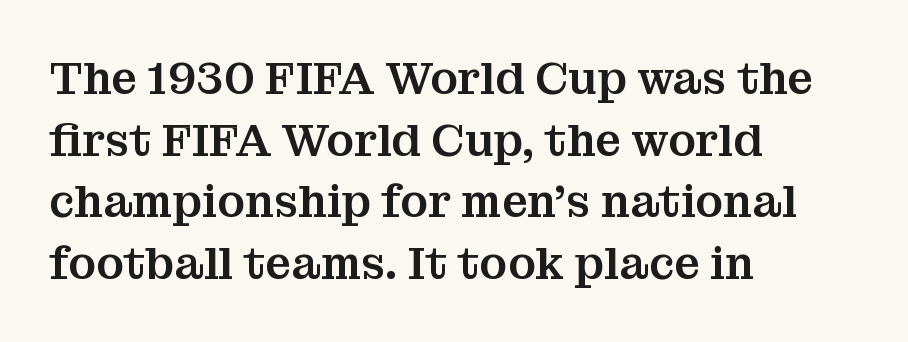
Q: Is the text italic (slanted)? A: No, it is upright.
Q: Is the typeface a serif or a sans-serif typeface? A: Serif.
Q: Is the text underlined? A: No.
Q: How is the paragraph aligned? A: Left-aligned.
Q: Is the spacing between letters normal or unusually wide? A: Normal.
Q: Is the spacing between lines tight, normal or loose? A: Normal.
Q: Width (condensed, normal, or wide)? A: Normal.
Q: Stroke contrast? A: Medium.
Q: x-height? A: Medium.
Q: Monospaced? A: No.
